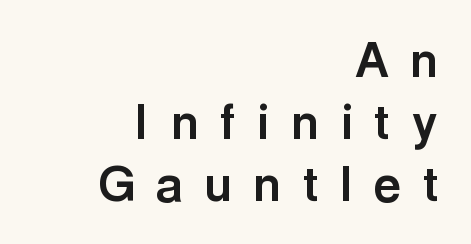
The lines sit at an ordinary, default distance from one another. Short note: letters widely spaced. This is the regular roman posture of the typeface. As a designer I'd log this as weight 700, bold.
